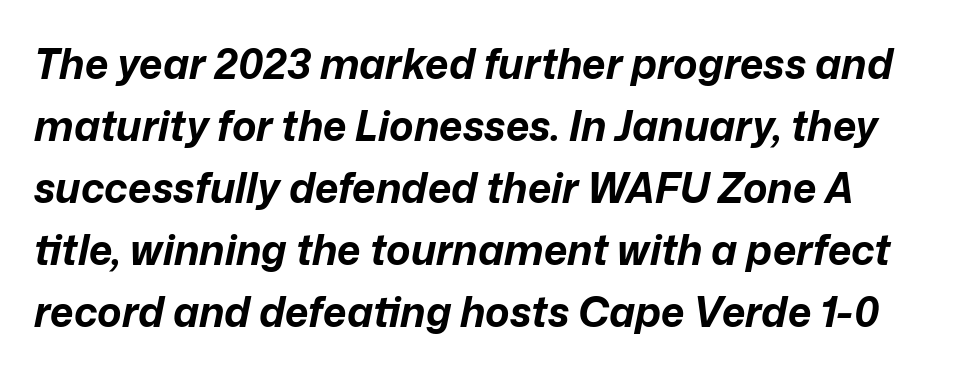
Q: Is the text bold? A: Yes.
Q: Is the text italic (slanted)? A: Yes, it leans right by about 12 degrees.
Q: Is the text underlined? A: No.
Q: Is the spacing between letters normal or unusually wide? A: Normal.
Q: Is the spacing between lines tight, normal or loose? A: Normal.
Q: Width (condensed, normal, or wide)? A: Normal.
Q: Stroke contrast? A: Low.
Q: x-height? A: Medium.
Q: Monospaced? A: No.
